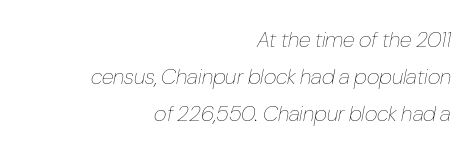
Q: Is the text bold? A: No.
Q: Is the text italic (slanted)? A: Yes, it leans right by about 10 degrees.
Q: Is the text underlined? A: No.
Q: How is the paragraph aligned? A: Right-aligned.
Q: Is the spacing between letters normal or unusually wide? A: Normal.
Q: Is the spacing between lines tight, normal or loose? A: Normal.
